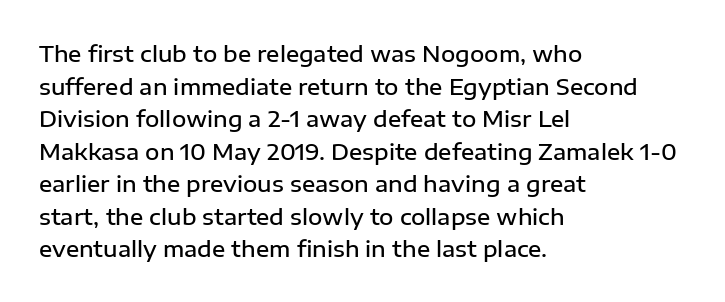
The image shows 22 px text type, upright; set left-aligned, normal line spacing (1.48x), normal letter spacing, not underlined.
